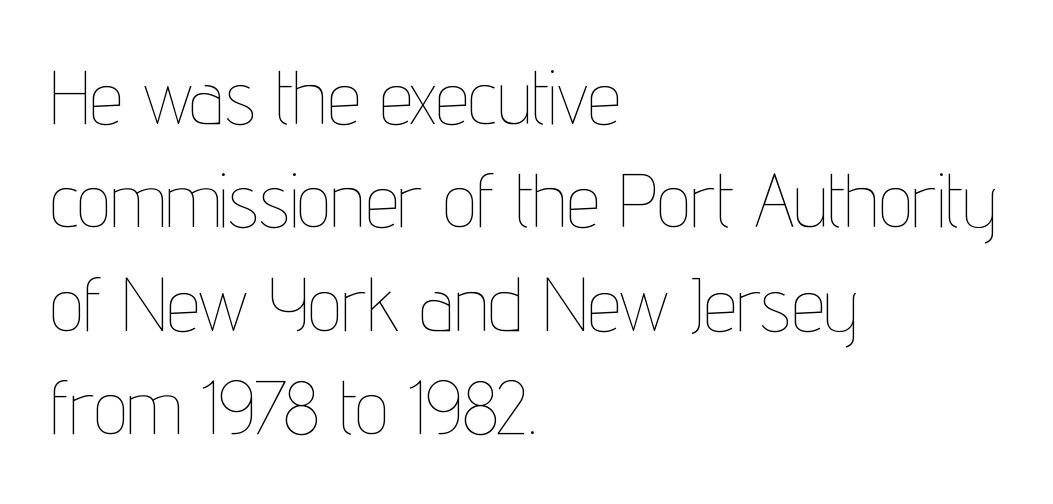
The image shows 75 px thin, condensed type, upright; set left-aligned, normal line spacing (1.38x), normal letter spacing, not underlined; low stroke contrast and a medium x-height.
